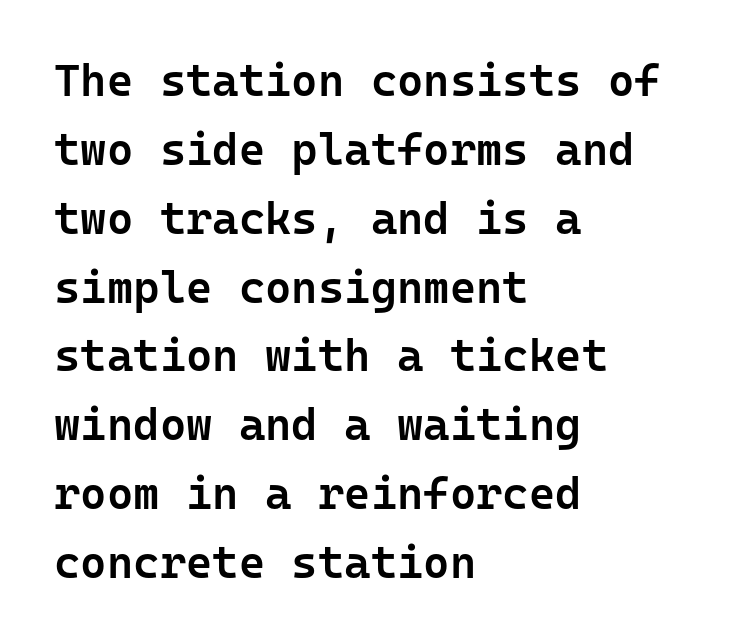
{"serif": "no", "italic": "no", "bold": "semi", "weight": "semibold", "width": "normal", "stroke_contrast": "low", "x_height": "medium", "monospaced": "yes", "underline": "no", "align": "left", "line_spacing": "normal", "line_spacing_ratio": 1.53, "letter_spacing": "normal", "letter_spacing_em": 0.0, "glyph_px": 45}
